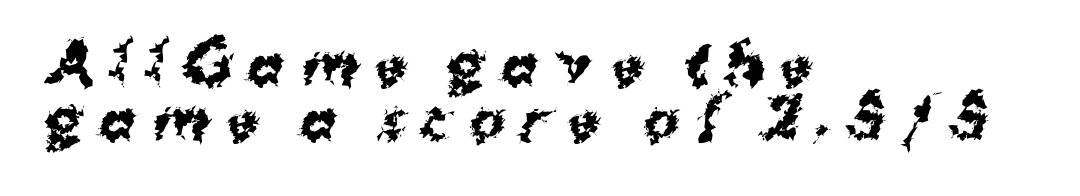
The image shows 54 px bold sans-serif type; set left-aligned, tight line spacing (1.01x), unusually wide letter spacing (+0.29 em), not underlined; medium stroke contrast and a medium x-height.
